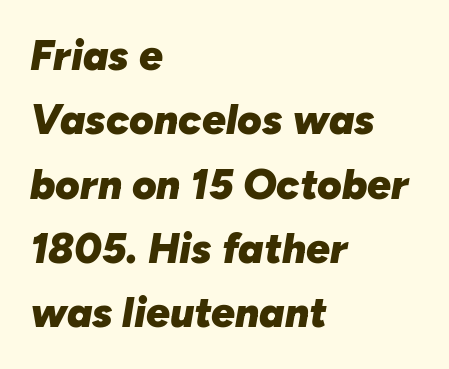
Quick note: interline space is typical. Typeset ragged right — the left edge is the straight one. Every letter is thick-stroked: bold, no question. Is this a fixed-width face? No — the glyphs have proportional, varying widths. The font's italic variant was chosen for this text.
